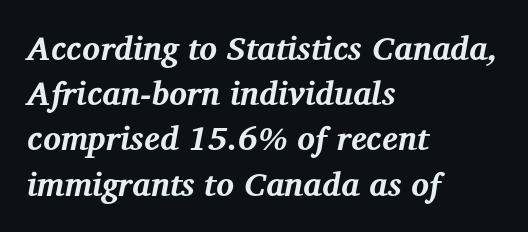
The image shows 33 px bold serif type, italic (leaning right); set left-aligned, normal line spacing (1.37x), normal letter spacing, not underlined; medium stroke contrast and a medium x-height.
